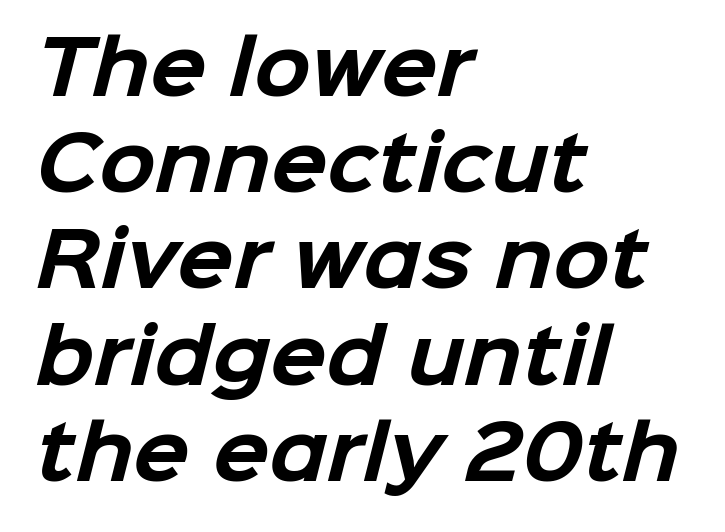
The image shows 74 px bold sans-serif type; set left-aligned, normal line spacing (1.3x), normal letter spacing, not underlined; low stroke contrast and a medium x-height.
